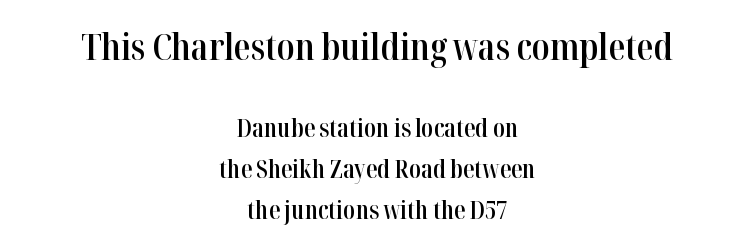
Q: Is the text bold? A: Semi-bold.
Q: Is the text italic (slanted)? A: No, it is upright.
Q: Is the typeface a serif or a sans-serif typeface? A: Serif.
Q: Is the text underlined? A: No.
Q: How is the paragraph aligned? A: Centered.
Q: Is the spacing between letters normal or unusually wide? A: Normal.
Q: Is the spacing between lines tight, normal or loose? A: Normal.
Q: Which block of text is set in a larger size, the first (top) or the second (bottom)? A: The first (top) one.
Q: Width (condensed, normal, or wide)? A: Condensed.
Q: Stroke contrast? A: High.
Q: x-height? A: Medium.
Q: Monospaced? A: No.
